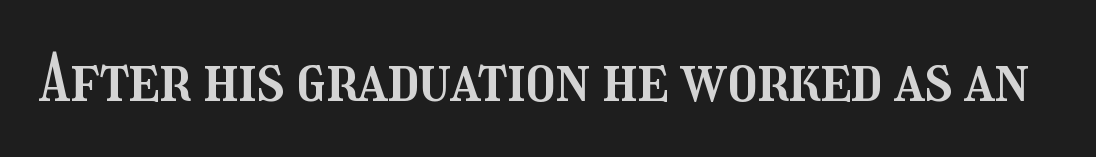
{"italic": "no", "width": "condensed", "stroke_contrast": "medium", "x_height": "medium", "monospaced": "no", "underline": "no", "letter_spacing": "normal", "letter_spacing_em": 0.0, "glyph_px": 65}
